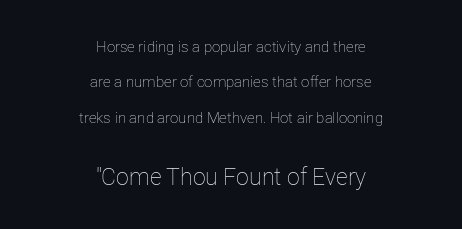
Horizontally, the lines are justified to the midpoint only. The characters are drawn with everyday or finer stroke widths. A great deal of white space separates one row of letters from the next. This layout puts the modest block above and the oversized block below. This sample uses an upright cut, with every glyph sitting square on the baseline.
